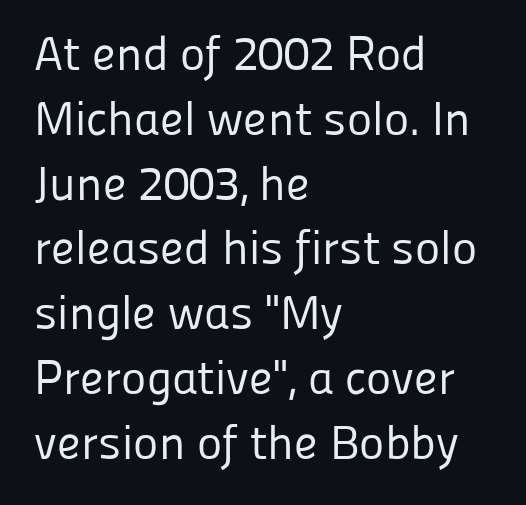
The axis of the letterforms is exactly vertical. Regarding serifs, this sample does without them. Quick note: underline off. One glance says typical: line gaps are just what's usual.
